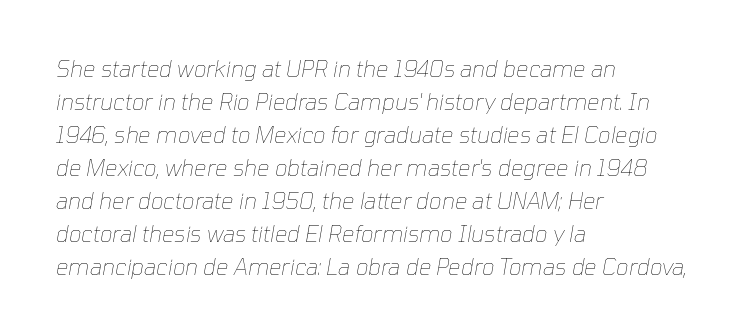
{"italic": "yes", "lean": "right", "slant_degrees": 10, "bold": "no", "underline": "no", "align": "left", "line_spacing": "normal", "line_spacing_ratio": 1.5, "letter_spacing": "normal", "letter_spacing_em": 0.0, "glyph_px": 22}
